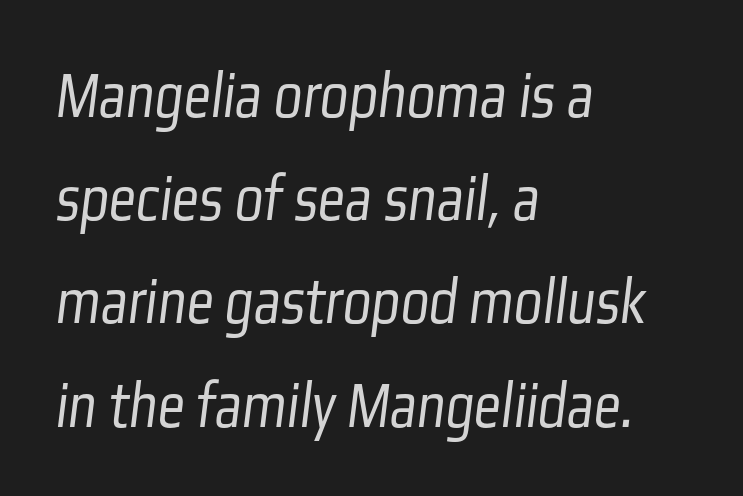
The image shows 67 px light, condensed sans-serif type; set left-aligned, normal line spacing (1.54x), normal letter spacing, not underlined; low stroke contrast and a medium x-height.
